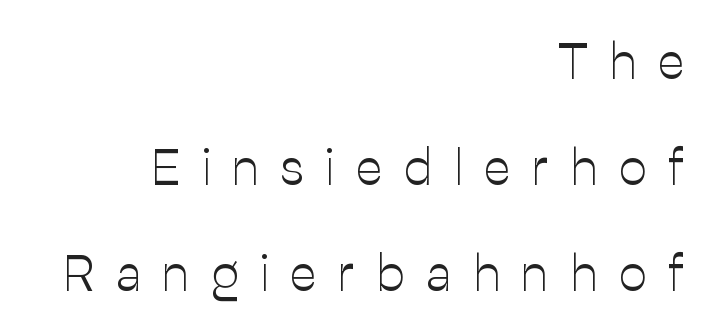
The image shows 50 px light sans-serif type, upright; set right-aligned, loose line spacing (2.12x), unusually wide letter spacing (+0.43 em), not underlined; low stroke contrast and a medium x-height.
